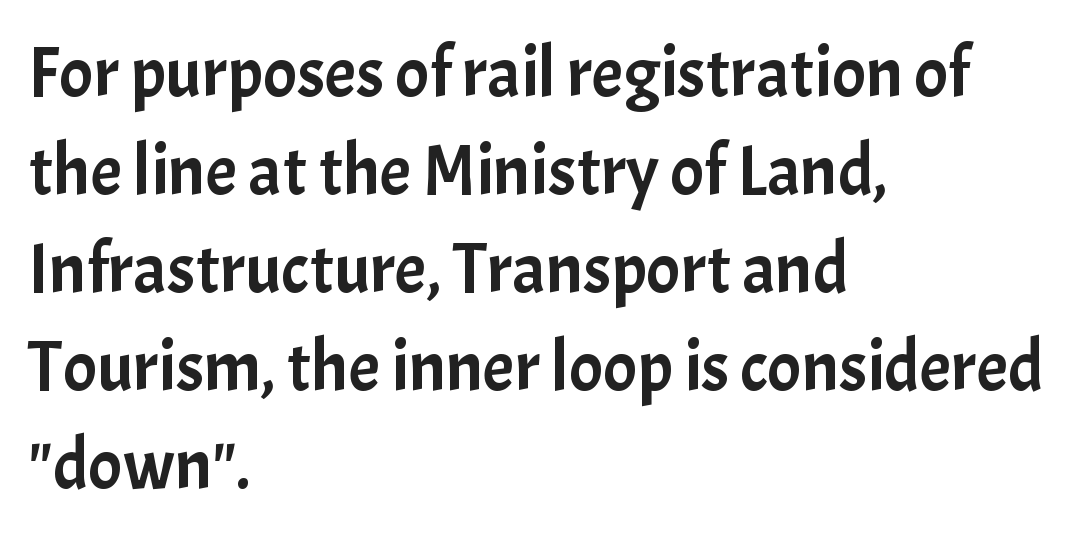
{"serif": "no", "italic": "no", "width": "normal", "stroke_contrast": "low", "x_height": "medium", "monospaced": "no", "underline": "no", "align": "left", "line_spacing": "normal", "line_spacing_ratio": 1.38, "letter_spacing": "normal", "letter_spacing_em": 0.0, "glyph_px": 71}
